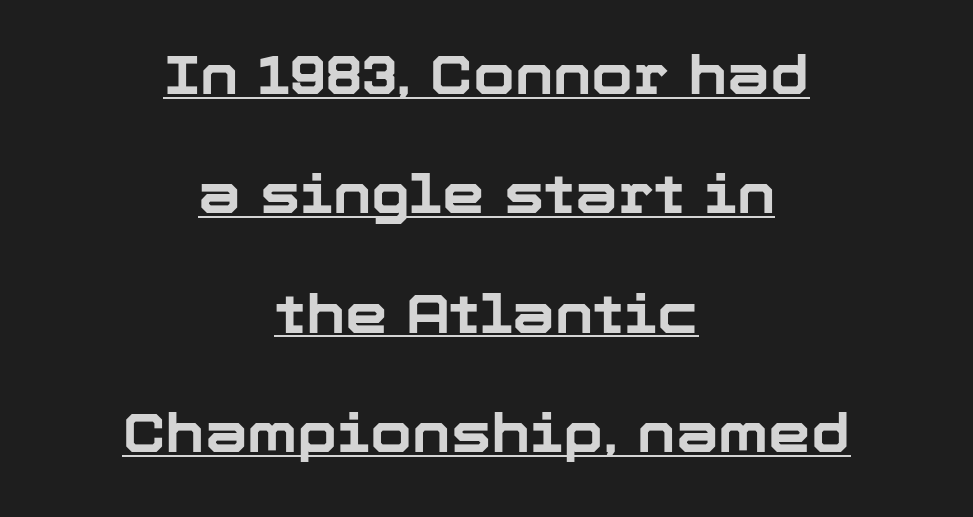
The image shows 54 px bold sans-serif type, upright; set centered, loose line spacing (2.21x), normal letter spacing, underlined; low stroke contrast and a medium x-height.
